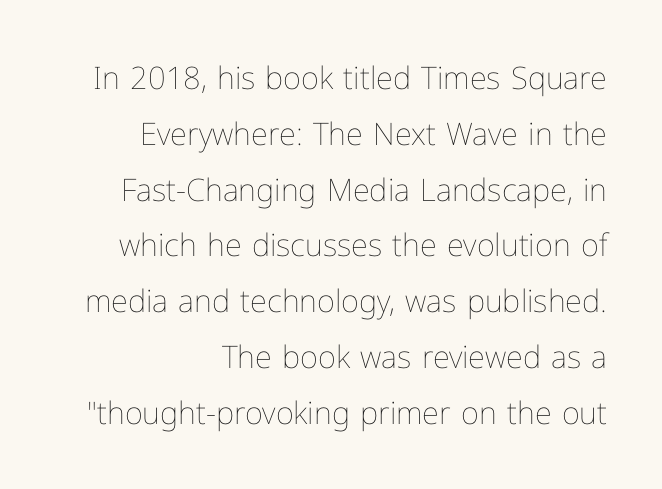
The image shows 31 px thin type, upright; set right-aligned, line spacing 1.8x, normal letter spacing, not underlined; low stroke contrast and a medium x-height.
